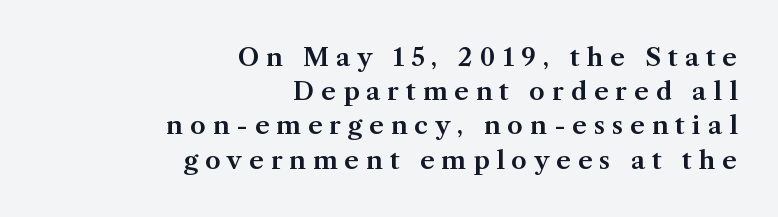
Q: Is the text italic (slanted)? A: No, it is upright.
Q: Is the text underlined? A: No.
Q: How is the paragraph aligned? A: Right-aligned.
Q: Is the spacing between letters normal or unusually wide? A: Unusually wide.
Q: Is the spacing between lines tight, normal or loose? A: Normal.
